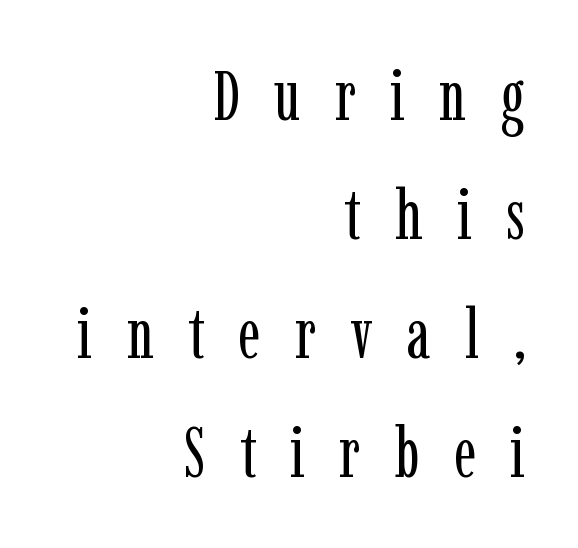
{"serif": "yes", "italic": "no", "bold": "no", "weight": "regular", "width": "condensed", "stroke_contrast": "low", "x_height": "medium", "monospaced": "no", "underline": "no", "align": "right", "line_spacing": "normal", "line_spacing_ratio": 1.7, "letter_spacing": "wide", "letter_spacing_em": 0.49, "glyph_px": 70}
